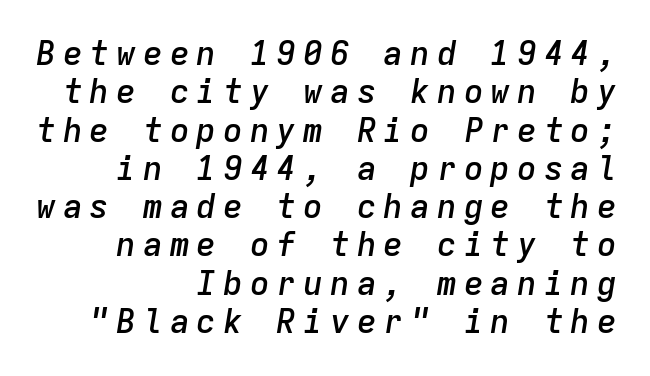
The image shows 33 px semibold type, italic (leaning right), monospaced; set right-aligned, line spacing 1.16x, unusually wide letter spacing (+0.21 em), not underlined; low stroke contrast and a medium x-height.
